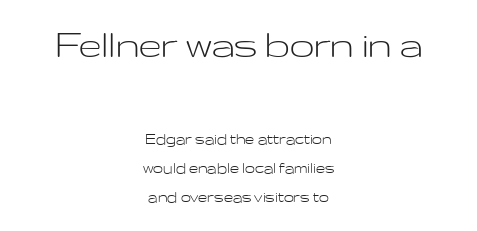
Tracking here is standard; glyphs follow each other at the usual distance. Weight: regular or lighter. The rendering shows plain stroke endings on the letterforms — a sans-serif design. This sample is center-justified, so both line endings float freely.
